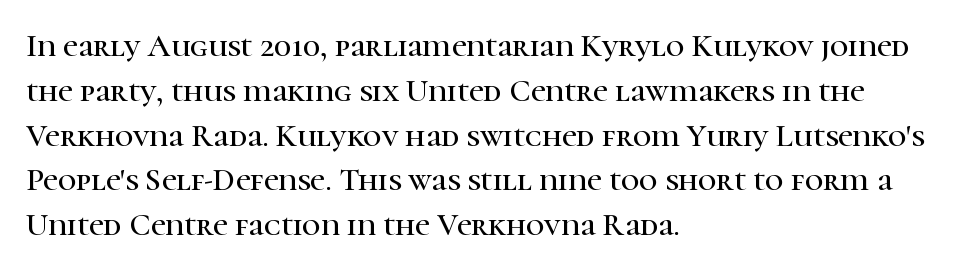
The image shows 32 px serif type, upright; set left-aligned, normal line spacing (1.4x), normal letter spacing, not underlined; high stroke contrast and a medium x-height.
